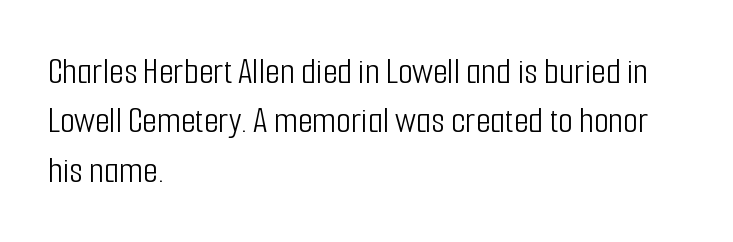
A sans-serif font was chosen for this passage. The vertical gap from one line to the next is medium. Looks like regular typesetting: each glyph gets only the width it needs. Counters stay open thanks to moderate or lighter strokes. Unmarked baselines from the first word to the last. The letters sit at their default tracking, neither squeezed nor spread.
